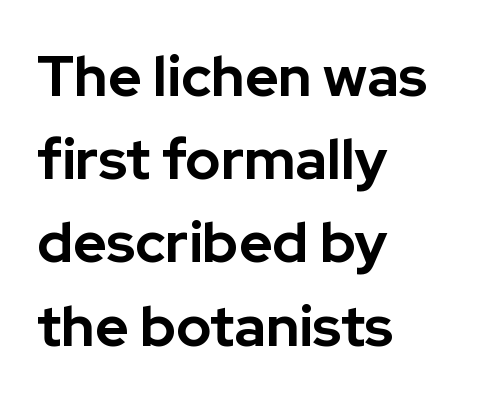
{"serif": "no", "italic": "no", "bold": "yes", "weight": "bold", "width": "normal", "stroke_contrast": "low", "x_height": "medium", "monospaced": "no", "underline": "no", "align": "left", "line_spacing": "normal", "line_spacing_ratio": 1.46, "letter_spacing": "normal", "letter_spacing_em": 0.0, "glyph_px": 57}
